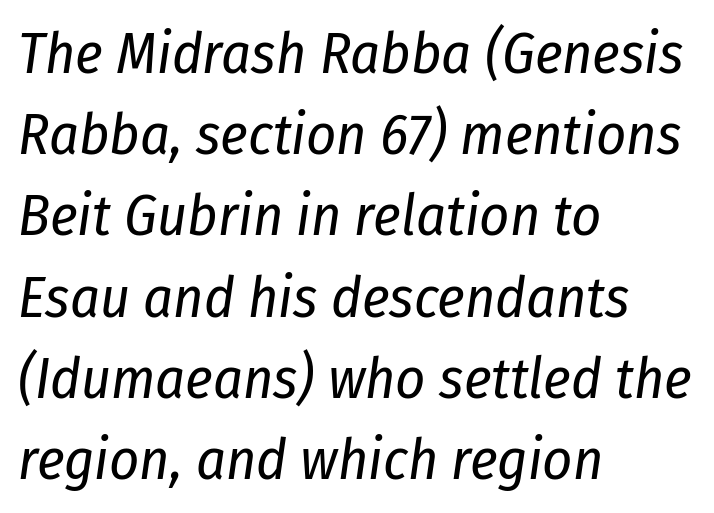
Q: Is the text bold? A: No.
Q: Is the text italic (slanted)? A: Yes, it leans right by about 8 degrees.
Q: Is the text underlined? A: No.
Q: How is the paragraph aligned? A: Left-aligned.
Q: Is the spacing between letters normal or unusually wide? A: Normal.
Q: Is the spacing between lines tight, normal or loose? A: Normal.
Q: Width (condensed, normal, or wide)? A: Condensed.
Q: Stroke contrast? A: Low.
Q: x-height? A: Medium.
Q: Monospaced? A: No.
